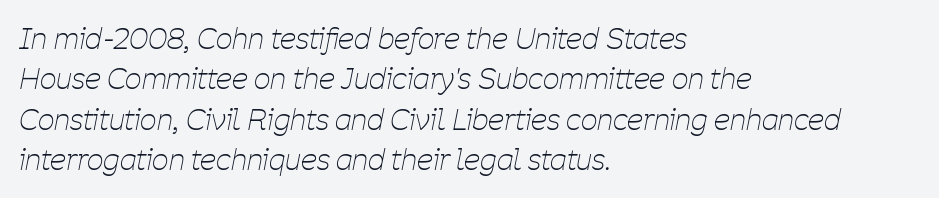
The image shows 29 px thin, condensed type, italic (leaning right); set left-aligned, normal line spacing (1.39x), normal letter spacing, not underlined; low stroke contrast and a medium x-height.
